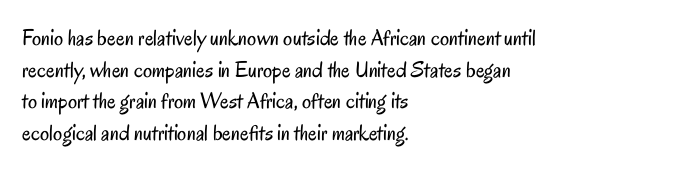
The image shows 23 px text type, upright; set left-aligned, normal line spacing (1.38x), normal letter spacing, not underlined.
